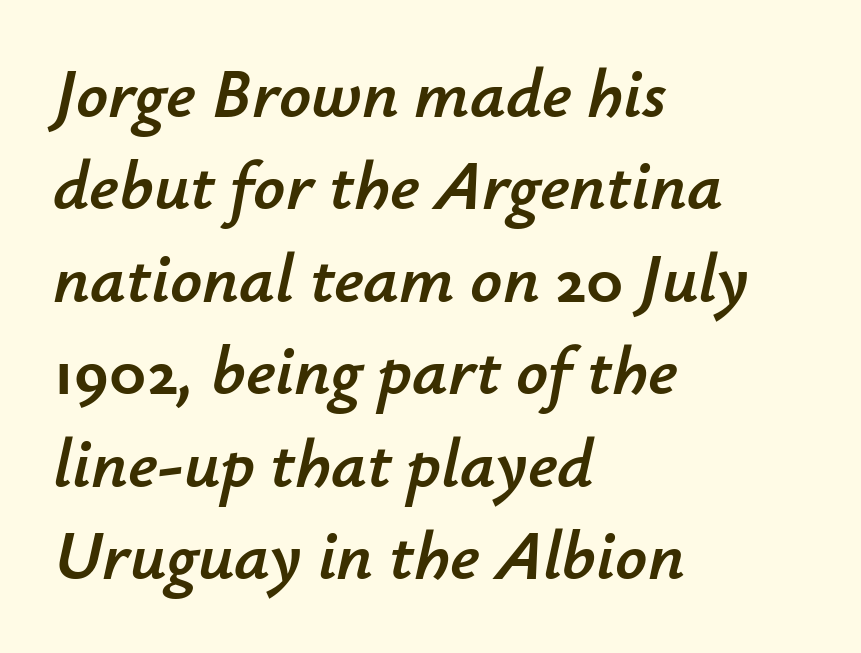
The image shows 70 px text type, italic (leaning right); set left-aligned, normal line spacing (1.32x), normal letter spacing, not underlined; low stroke contrast and a small x-height.
